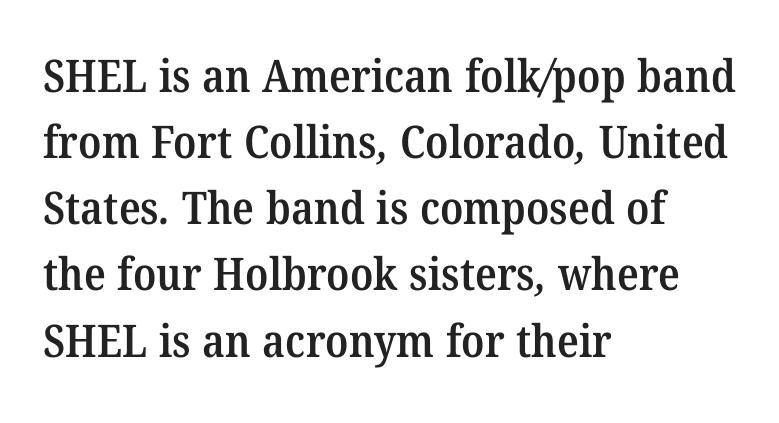
Q: Is the text bold? A: Semi-bold.
Q: Is the typeface a serif or a sans-serif typeface? A: Serif.
Q: Is the text underlined? A: No.
Q: How is the paragraph aligned? A: Left-aligned.
Q: Is the spacing between letters normal or unusually wide? A: Normal.
Q: Is the spacing between lines tight, normal or loose? A: Normal.
Q: Width (condensed, normal, or wide)? A: Normal.
Q: Stroke contrast? A: Medium.
Q: x-height? A: Medium.
Q: Monospaced? A: No.
